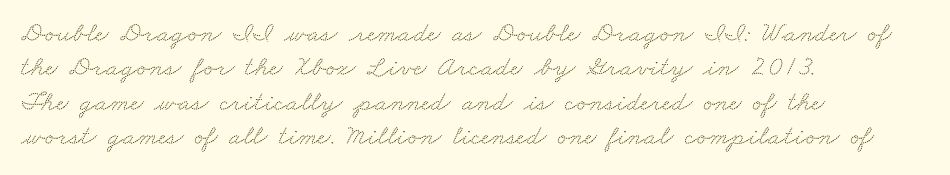
Q: Is the typeface a serif or a sans-serif typeface? A: Serif.
Q: Is the text underlined? A: No.
Q: How is the paragraph aligned? A: Left-aligned.
Q: Is the spacing between letters normal or unusually wide? A: Normal.
Q: Width (condensed, normal, or wide)? A: Wide.
Q: Stroke contrast? A: Medium.
Q: x-height? A: Small.
Q: Monospaced? A: No.
